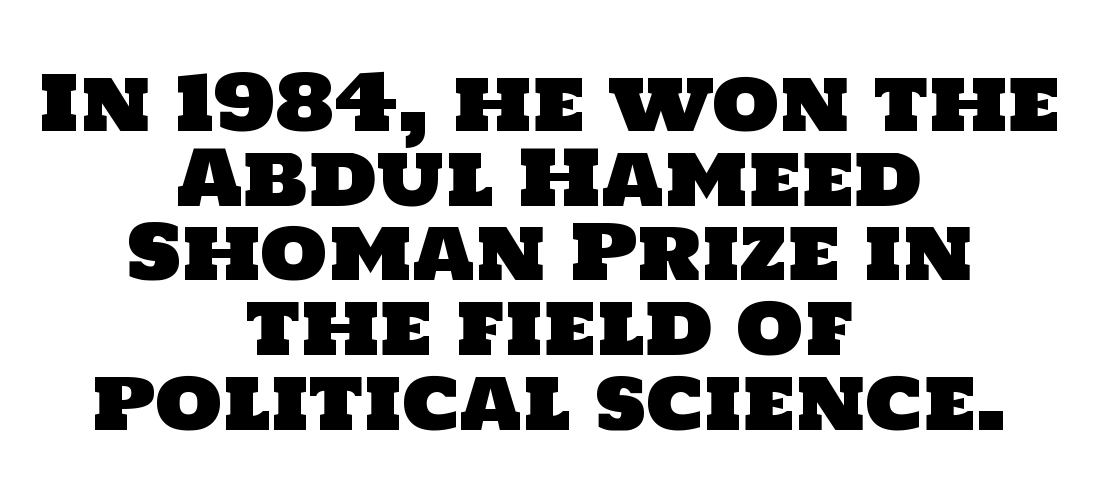
The image shows 77 px sans-serif type; set centered, tight line spacing (0.97x), normal letter spacing, not underlined; low stroke contrast and a large x-height.
